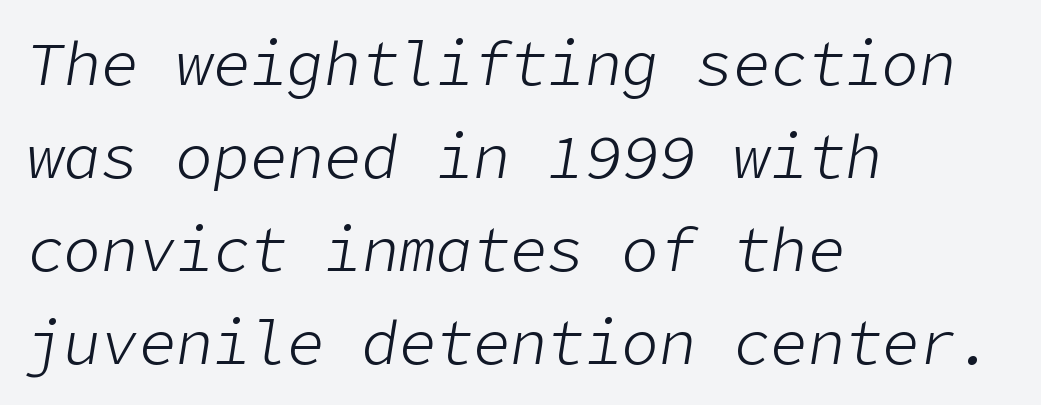
Compared with a typical body face, this is equally light or lighter still. The letters sit at their default tracking, neither squeezed nor spread. Typeset ragged right — the left edge is the straight one. What's the leading like? Ordinary, nothing unusual. Observe the lean: these are italic letterforms. Descender tails drop into unmarked territory.
